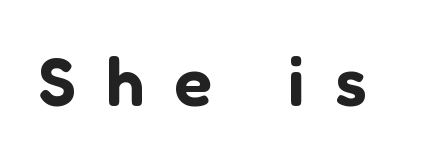
The image shows 68 px sans-serif type, upright; set unusually wide letter spacing (+0.45 em), not underlined; low stroke contrast and a medium x-height.
